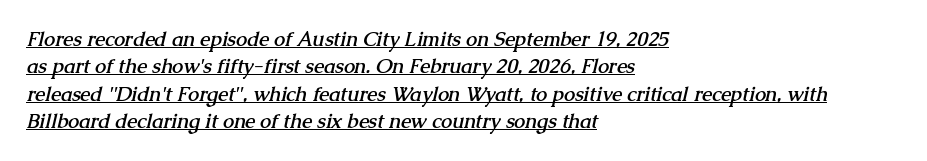
{"bold": "yes", "underline": "yes", "align": "left", "line_spacing": "normal", "line_spacing_ratio": 1.37, "letter_spacing": "normal", "letter_spacing_em": 0.0, "glyph_px": 20}
